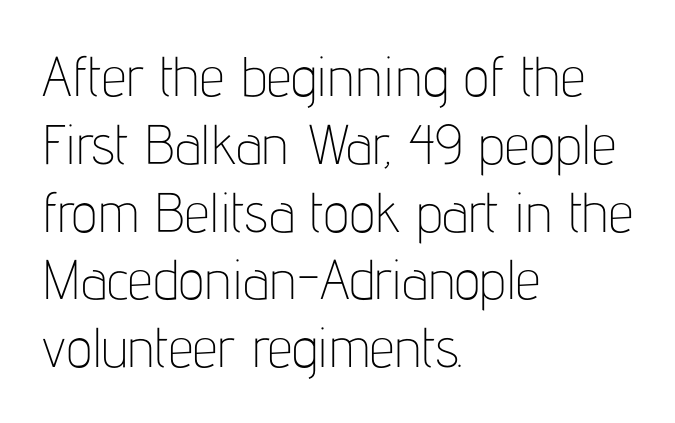
The image shows 56 px thin, condensed sans-serif type, upright; set left-aligned, line spacing 1.21x, normal letter spacing, not underlined; low stroke contrast and a medium x-height.
